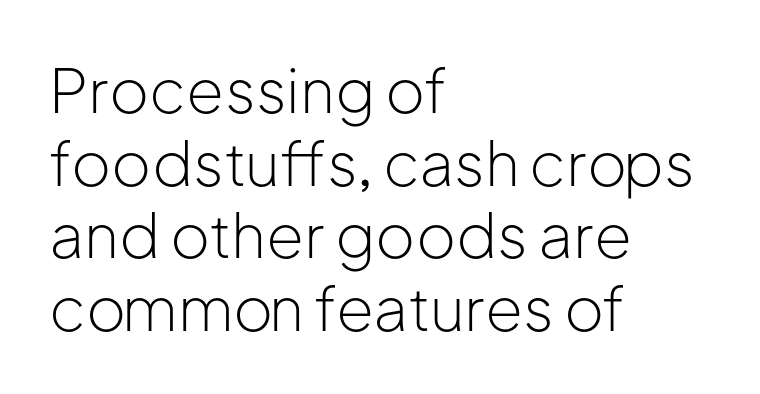
Note the varied advance widths — an 'i' is clearly narrower than an 'm'. The font is comparable to plain body text, perhaps lighter. The passage is arranged the way most books set body copy — flush left. The lettering holds an erect, upright posture throughout.
